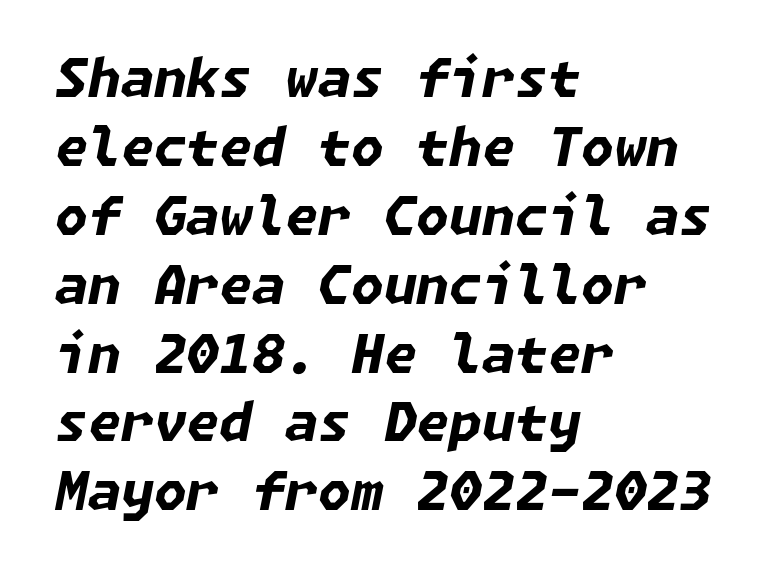
The type is set solid horizontally, with unmodified tracking. The gap between lines stays unmarked. Horizontal bands of white between lines are of average thickness. Plenty of ink on the page — the face is bold. One-word summary of the alignment: left. Designer's note — italics engaged.
